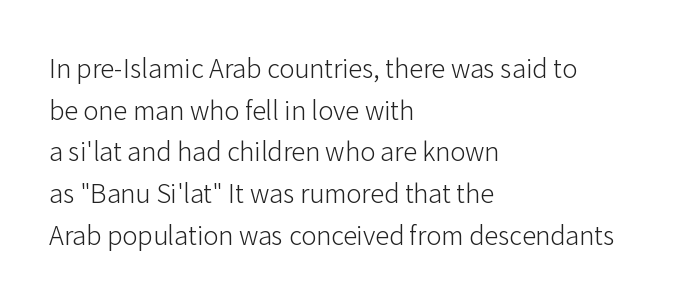
Proportional: the letters do not fall into vertical columns. Grotesque or geometric, the face here clearly has no serifs. How are the letters spaced? Ordinarily, with no added tracking. How would I describe the line gaps? Plain and ordinary.
